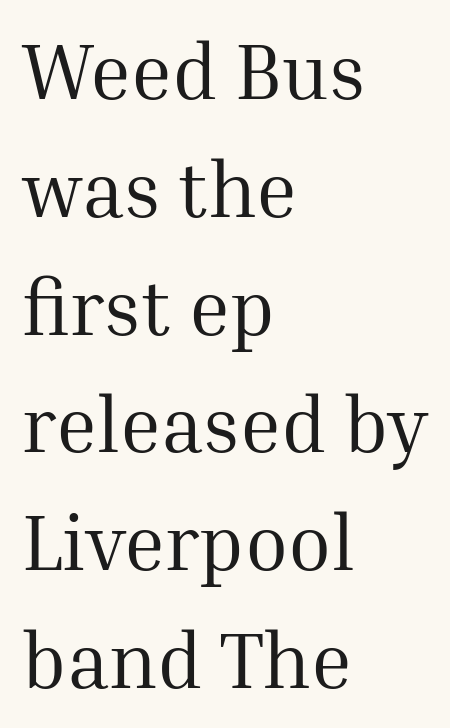
Q: Is the text bold? A: No.
Q: Is the text italic (slanted)? A: No, it is upright.
Q: Is the typeface a serif or a sans-serif typeface? A: Serif.
Q: Is the text underlined? A: No.
Q: How is the paragraph aligned? A: Left-aligned.
Q: Is the spacing between letters normal or unusually wide? A: Normal.
Q: Is the spacing between lines tight, normal or loose? A: Normal.
Q: Width (condensed, normal, or wide)? A: Normal.
Q: Stroke contrast? A: Medium.
Q: x-height? A: Medium.
Q: Monospaced? A: No.
